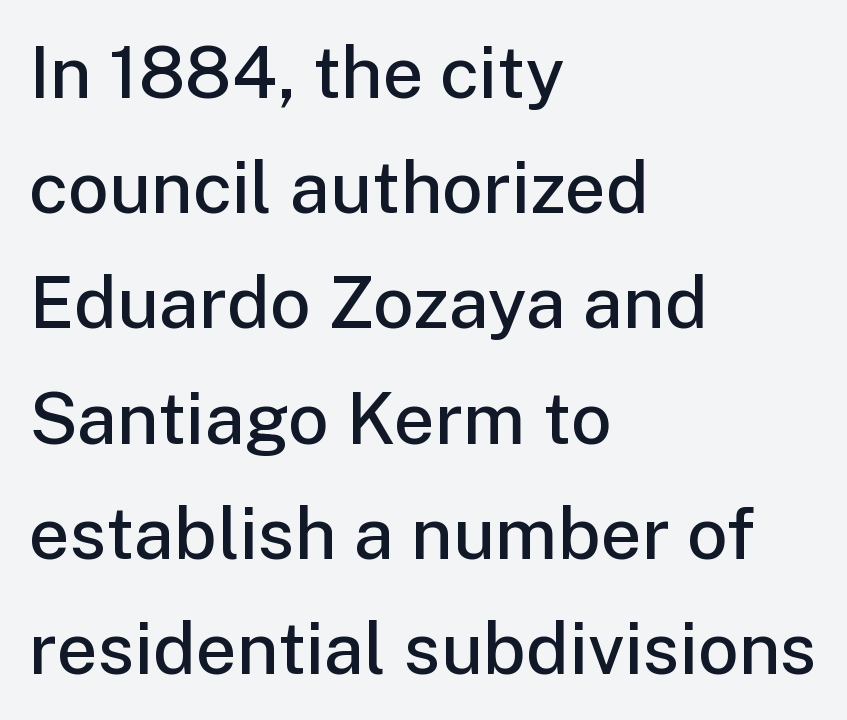
The image shows 72 px semibold sans-serif type, upright; set left-aligned, normal line spacing (1.6x), normal letter spacing, not underlined; low stroke contrast and a medium x-height.
